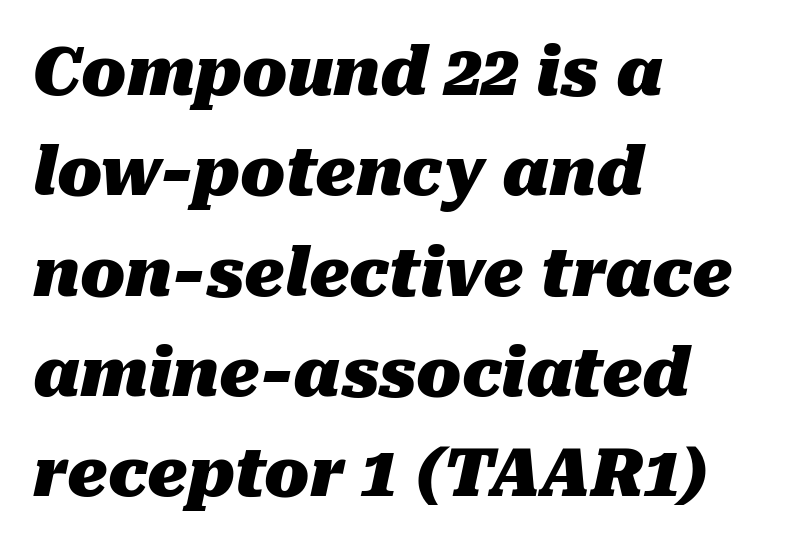
Interline gaps are of average width in this sample. Glyph-to-glyph distance matches everyday printed text. I'd describe the lettering as bold — thick and assertive. These lines were composed using italics.
